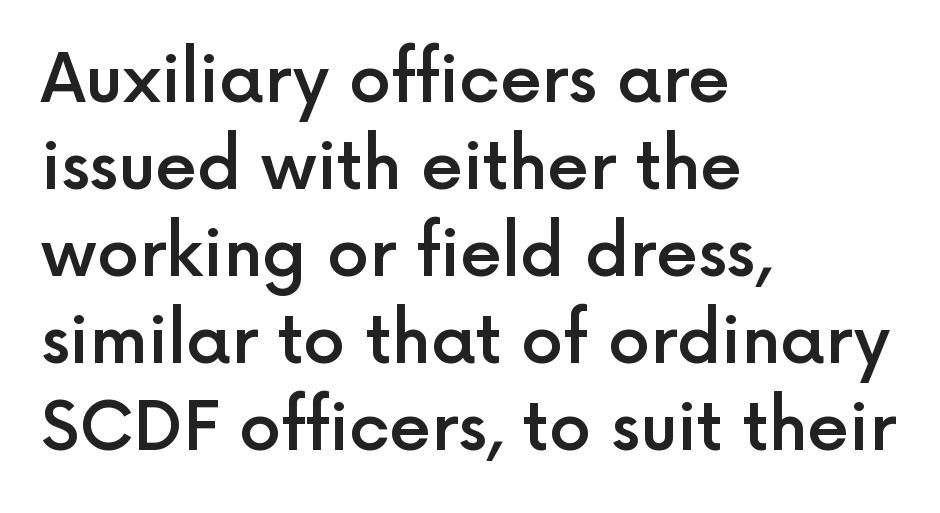
Q: Is the text bold? A: Semi-bold.
Q: Is the text italic (slanted)? A: No, it is upright.
Q: Is the typeface a serif or a sans-serif typeface? A: Sans-serif.
Q: Is the text underlined? A: No.
Q: How is the paragraph aligned? A: Left-aligned.
Q: Is the spacing between letters normal or unusually wide? A: Normal.
Q: Is the spacing between lines tight, normal or loose? A: Normal.
Q: Width (condensed, normal, or wide)? A: Normal.
Q: x-height? A: Medium.
Q: Monospaced? A: No.
